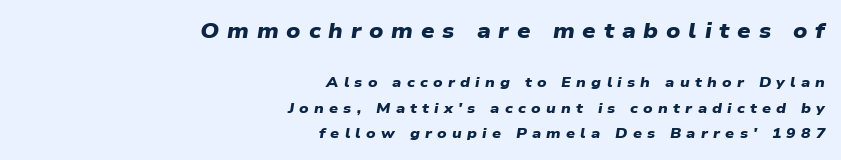
The space beneath each line is pristine and unruled. Short and long lines alike share a common ending point at right. Words appear elongated and porous because spacing is wide. The initial chunk of copy outweighs the following chunk in type size. In terms of weight, the rendering is a true, heavy bold.
